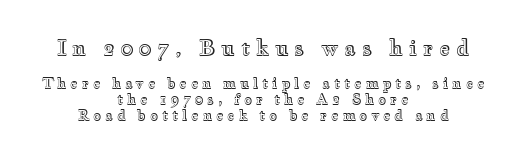
Q: Is the text italic (slanted)? A: No, it is upright.
Q: Is the text underlined? A: No.
Q: How is the paragraph aligned? A: Centered.
Q: Is the spacing between letters normal or unusually wide? A: Unusually wide.
Q: Is the spacing between lines tight, normal or loose? A: Tight.
Q: Which block of text is set in a larger size, the first (top) or the second (bottom)? A: The first (top) one.
